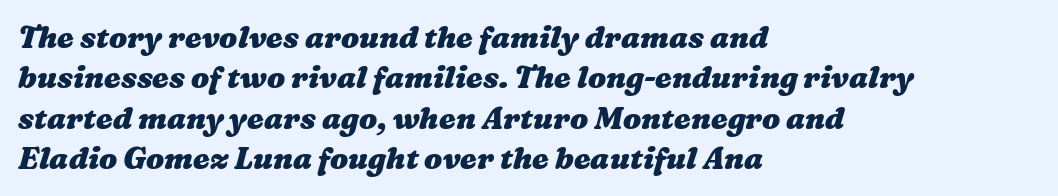
{"bold": "yes", "weight": "heavy", "width": "wide", "stroke_contrast": "medium", "x_height": "medium", "monospaced": "no", "underline": "no", "align": "left", "line_spacing": "normal", "line_spacing_ratio": 1.35, "letter_spacing": "normal", "letter_spacing_em": 0.0, "glyph_px": 30}
